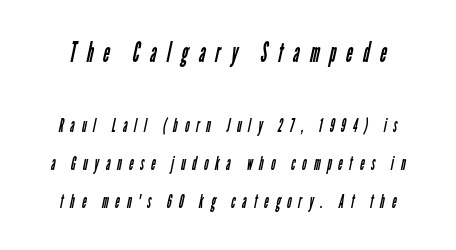
Q: Is the text bold? A: No.
Q: Is the typeface a serif or a sans-serif typeface? A: Sans-serif.
Q: Is the text underlined? A: No.
Q: Is the spacing between letters normal or unusually wide? A: Unusually wide.
Q: Is the spacing between lines tight, normal or loose? A: Loose.
Q: Which block of text is set in a larger size, the first (top) or the second (bottom)? A: The first (top) one.
Q: Width (condensed, normal, or wide)? A: Condensed.
Q: Stroke contrast? A: Low.
Q: x-height? A: Medium.
Q: Monospaced? A: No.
